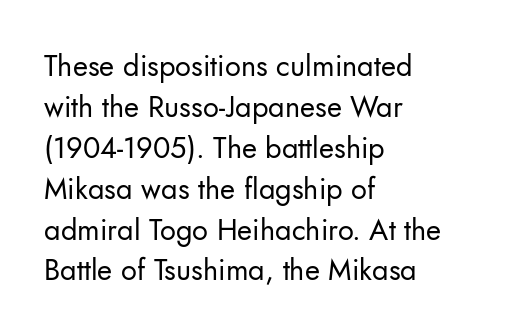
{"serif": "no", "italic": "no", "bold": "no", "weight": "regular", "width": "normal", "stroke_contrast": "low", "x_height": "small", "monospaced": "no", "underline": "no", "align": "left", "line_spacing": "normal", "line_spacing_ratio": 1.41, "letter_spacing": "normal", "letter_spacing_em": 0.0, "glyph_px": 29}
